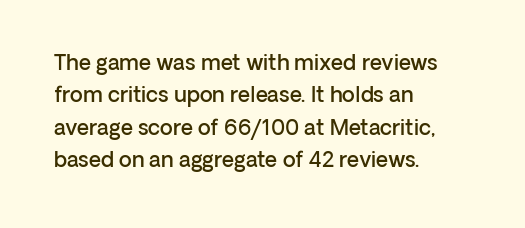
The image shows 21 px text type, upright; set left-aligned, normal line spacing (1.54x), normal letter spacing, not underlined.
